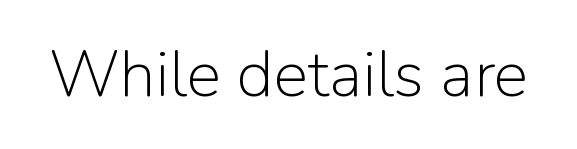
{"serif": "no", "italic": "no", "bold": "no", "weight": "light", "width": "normal", "stroke_contrast": "low", "x_height": "medium", "monospaced": "no", "underline": "no", "letter_spacing": "normal", "letter_spacing_em": 0.0, "glyph_px": 65}
